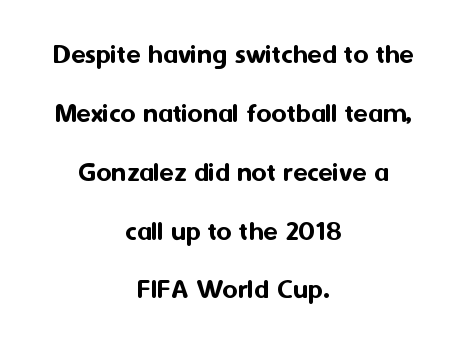
Examine the stroke ends and you'll find no serifs. Neither beginnings nor endings align; midpoints do. The letters advance in unequal steps, a hallmark of proportional type. Quick note: interline space is abundant.
